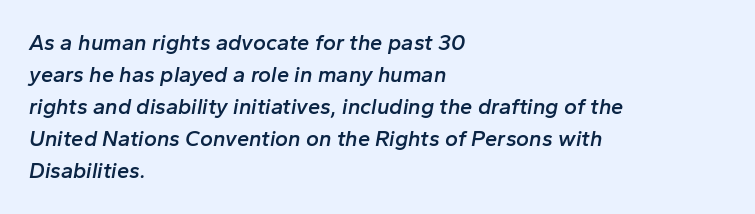
{"italic": "yes", "lean": "right", "slant_degrees": 10, "bold": "semi", "underline": "no", "align": "left", "line_spacing": "normal", "line_spacing_ratio": 1.46, "letter_spacing": "normal", "letter_spacing_em": 0.0, "glyph_px": 22}
